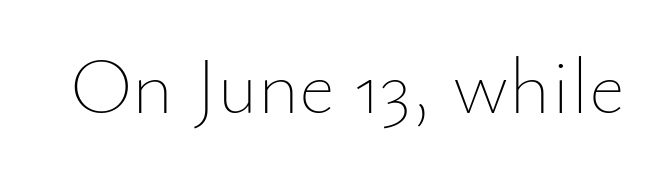
The image shows 79 px thin type, upright; set normal letter spacing, not underlined; low stroke contrast and a small x-height.
